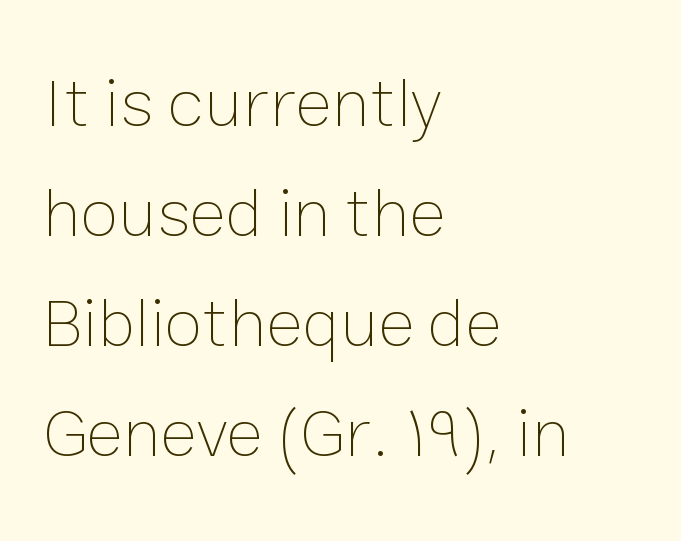
The space beneath each line is pristine and unruled. The gaps between neighbouring characters are ordinary and unremarkable. Each letter keeps its own natural width here, so spacing adapts to shape. Ordinary non-slanted type is in use. Heft: none added — not bold. How would I describe the line gaps? Plain and ordinary.
